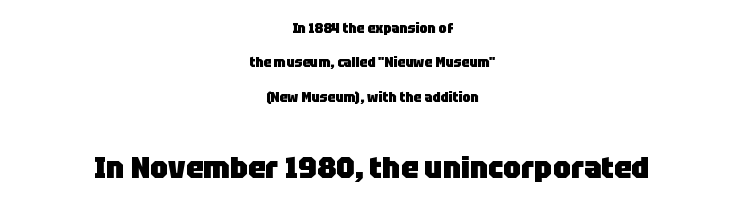
Q: Is the text bold? A: Yes.
Q: Is the text italic (slanted)? A: No, it is upright.
Q: Is the typeface a serif or a sans-serif typeface? A: Sans-serif.
Q: Is the text underlined? A: No.
Q: How is the paragraph aligned? A: Centered.
Q: Is the spacing between letters normal or unusually wide? A: Normal.
Q: Is the spacing between lines tight, normal or loose? A: Loose.
Q: Which block of text is set in a larger size, the first (top) or the second (bottom)? A: The second (bottom) one.
Q: Width (condensed, normal, or wide)? A: Normal.
Q: Stroke contrast? A: Low.
Q: x-height? A: Large.
Q: Monospaced? A: No.
